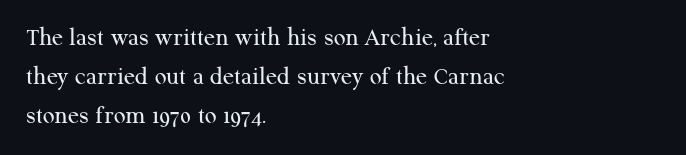
Each new line begins a customary step beneath the previous one. Students, note that the glyphs here touch the page at normal intervals. Letters rest on an invisible, unmarked baseline. Posture: upright roman.
